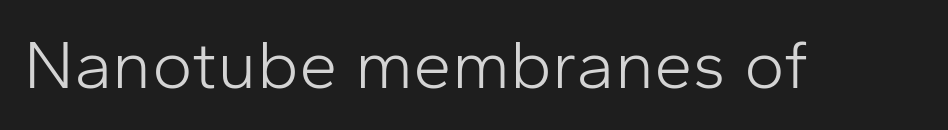
Weight: in the light-to-regular range. Quick note: underline off. The axis of the letterforms is exactly vertical. Think of a printed novel: that variable character pitch is what you see here. Check where the strokes stop: nothing finishes them off — pure sans. The line texture is even and compact thanks to regular tracking.
